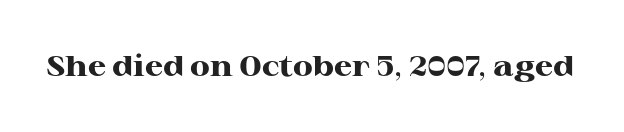
Q: Is the text bold? A: Yes.
Q: Is the text italic (slanted)? A: No, it is upright.
Q: Is the typeface a serif or a sans-serif typeface? A: Serif.
Q: Is the text underlined? A: No.
Q: Is the spacing between letters normal or unusually wide? A: Normal.
Q: Width (condensed, normal, or wide)? A: Wide.
Q: Stroke contrast? A: High.
Q: x-height? A: Medium.
Q: Monospaced? A: No.
